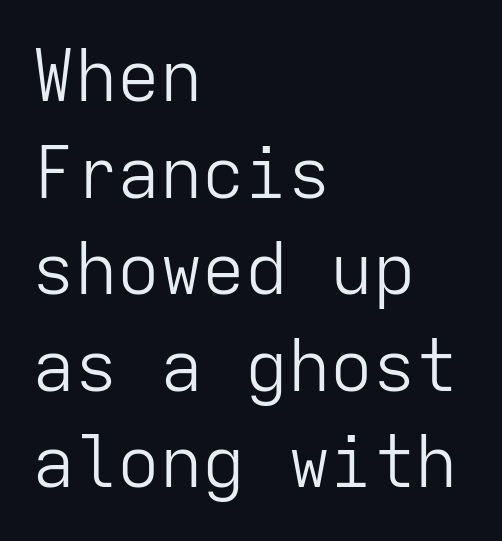
Q: Is the text bold? A: No.
Q: Is the text italic (slanted)? A: No, it is upright.
Q: Is the typeface a serif or a sans-serif typeface? A: Sans-serif.
Q: Is the text underlined? A: No.
Q: How is the paragraph aligned? A: Left-aligned.
Q: Is the spacing between letters normal or unusually wide? A: Normal.
Q: Is the spacing between lines tight, normal or loose? A: Normal.
Q: Width (condensed, normal, or wide)? A: Normal.
Q: Stroke contrast? A: Low.
Q: x-height? A: Medium.
Q: Monospaced? A: Yes.
